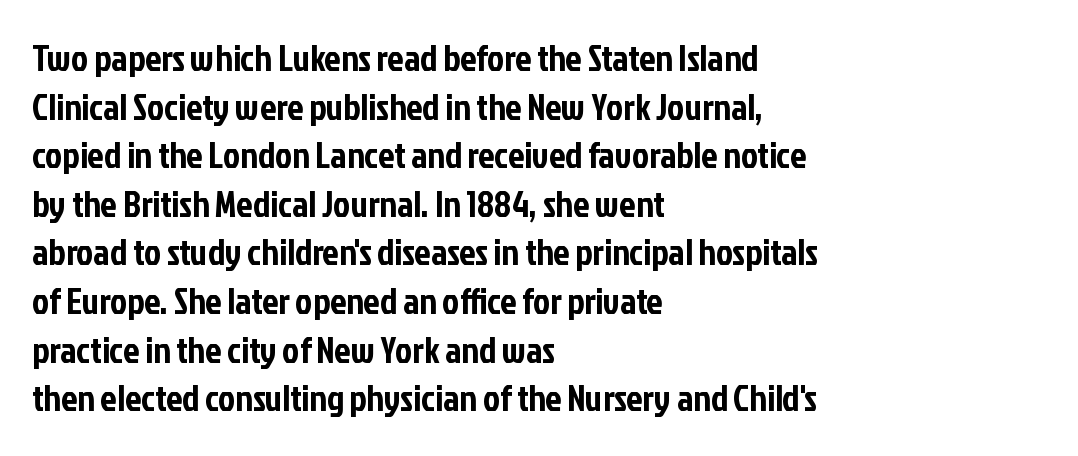
{"serif": "no", "italic": "no", "width": "condensed", "stroke_contrast": "low", "x_height": "medium", "monospaced": "no", "underline": "no", "align": "left", "line_spacing": "normal", "line_spacing_ratio": 1.35, "letter_spacing": "normal", "letter_spacing_em": 0.0, "glyph_px": 36}
